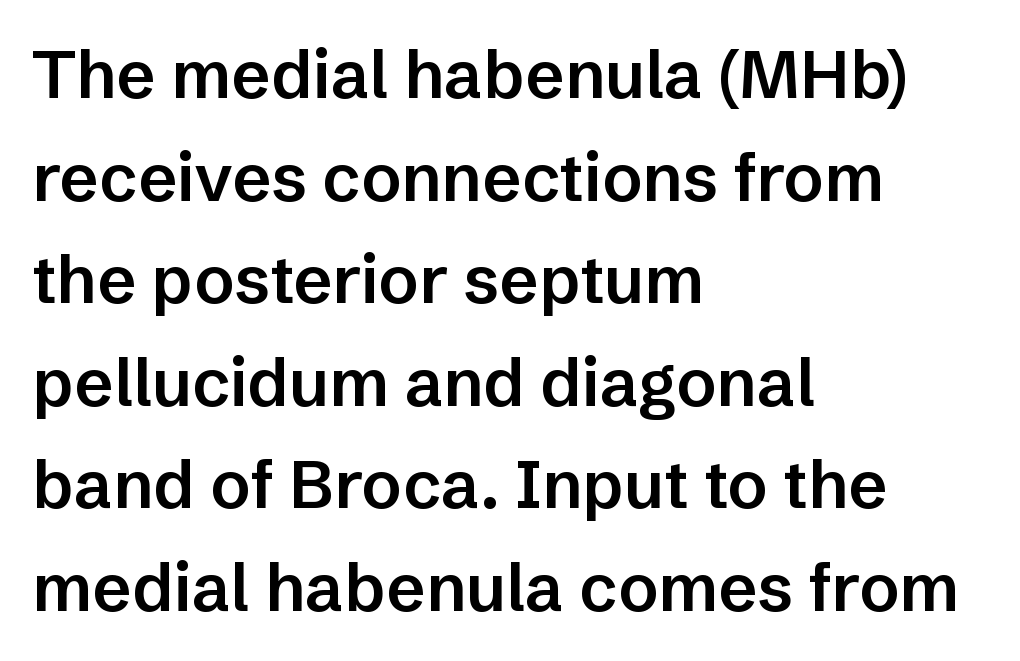
A classic flush-left, rag-right setting is used for this passage. This sample uses plain, unmodified letter spacing. Characters remain perfectly vertical along every line. The passage shown is semibold, sitting just below true bold.
